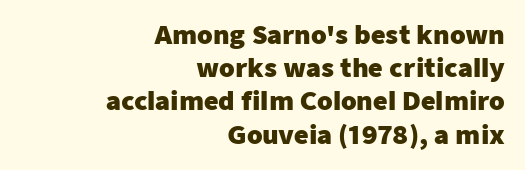
{"italic": "no", "bold": "yes", "underline": "no", "align": "right", "line_spacing": "normal", "line_spacing_ratio": 1.33, "letter_spacing": "normal", "letter_spacing_em": 0.0, "glyph_px": 25}
